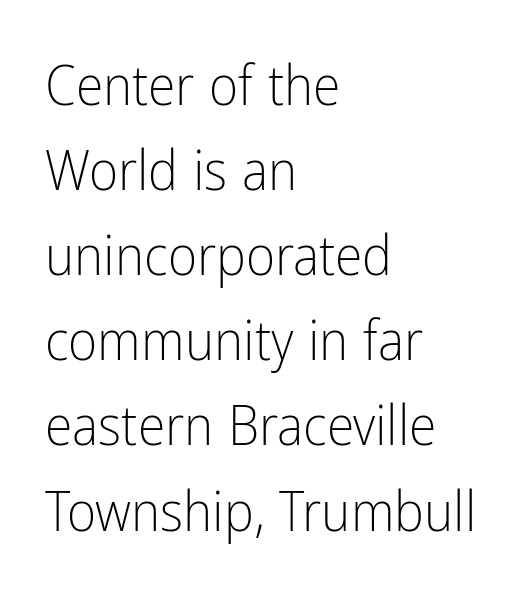
{"serif": "no", "italic": "no", "bold": "no", "weight": "light", "width": "condensed", "stroke_contrast": "low", "x_height": "medium", "monospaced": "no", "underline": "no", "align": "left", "line_spacing": "normal", "line_spacing_ratio": 1.52, "letter_spacing": "normal", "letter_spacing_em": 0.0, "glyph_px": 56}
